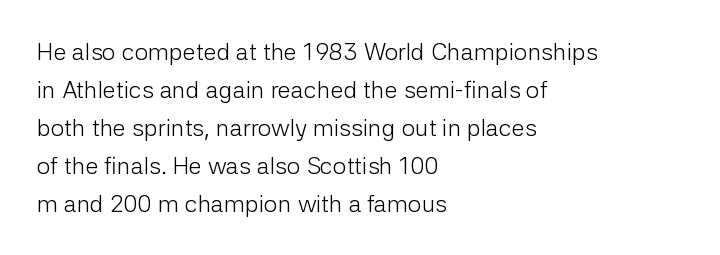
Caption: standard tracking, unaltered. How would I describe the line gaps? Plain and ordinary. Notice how the stems are strictly vertical — no italics here. The typeface has the unassuming heft of standard copy or less. The lines are quadded left.
